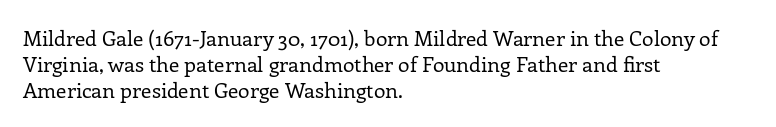
Visually the block forms a straight wall on the left and a jagged coastline on the right. This sample uses plain, unmodified letter spacing. The face looks like a standard text weight, possibly lighter. Check under the words: just untouched page. Does the lettering tilt? It doesn't — this is upright.
